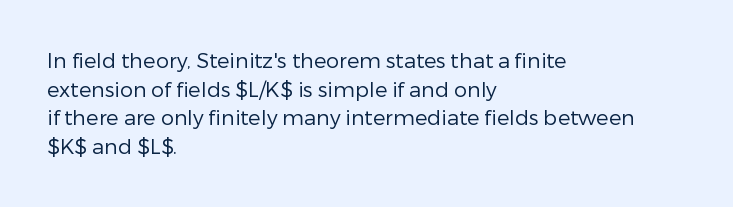
The image shows 21 px text type, upright; set left-aligned, normal line spacing (1.36x), normal letter spacing, not underlined.
